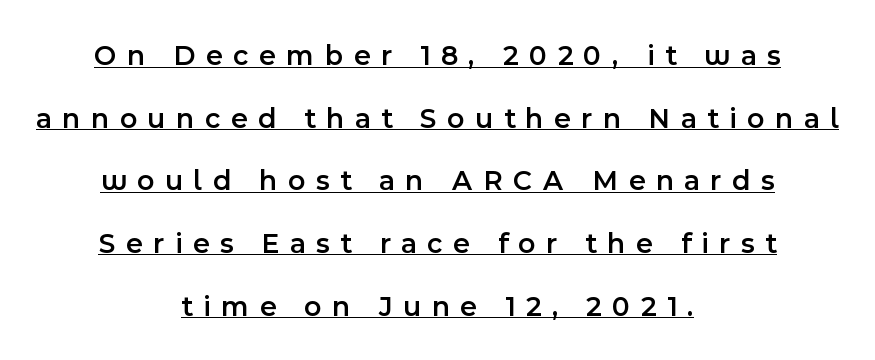
Loosely led — the rows are spread out. A bit beefed up — I'd call it semibold rather than bold. Posture: vertical. Every row of glyphs is offset so its center matches the block's center.
